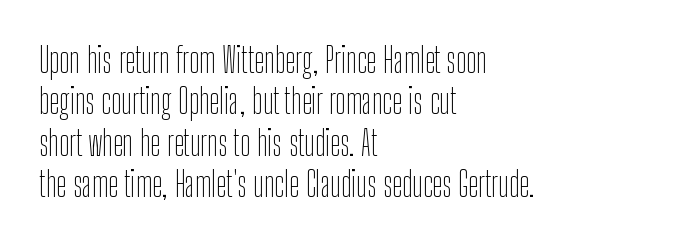
Q: Is the text bold? A: No.
Q: Is the text italic (slanted)? A: No, it is upright.
Q: Is the typeface a serif or a sans-serif typeface? A: Sans-serif.
Q: Is the text underlined? A: No.
Q: How is the paragraph aligned? A: Left-aligned.
Q: Is the spacing between letters normal or unusually wide? A: Normal.
Q: Width (condensed, normal, or wide)? A: Condensed.
Q: Stroke contrast? A: Low.
Q: x-height? A: Medium.
Q: Monospaced? A: No.
